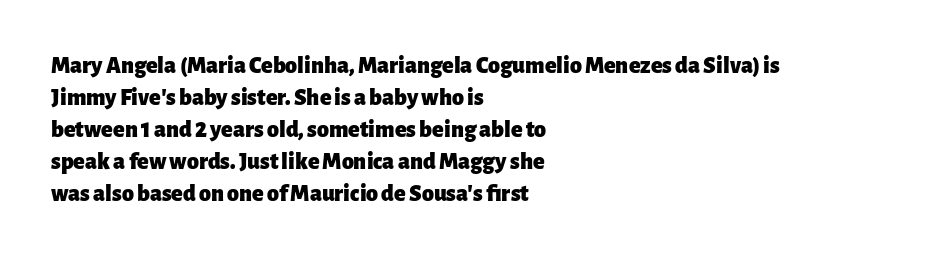
The image shows 24 px bold type, upright; set left-aligned, normal line spacing (1.33x), normal letter spacing, not underlined.
